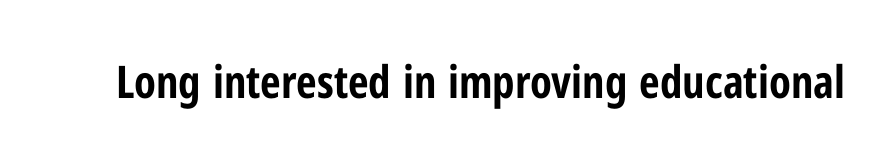
The image shows 45 px bold, condensed sans-serif type, upright; set normal letter spacing, not underlined; low stroke contrast and a medium x-height.
